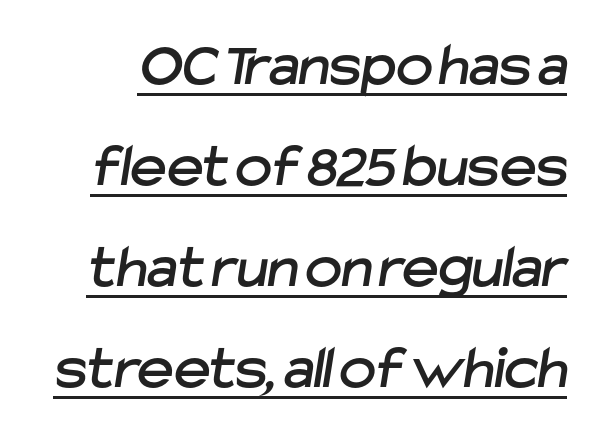
The string is rendered with underlining switched on. Proportional: the letters do not fall into vertical columns. Students, note that the glyphs here touch the page at normal intervals. This is sans-serif lettering, the kind often seen on screens and signage. Each new line begins a customary step beneath the previous one.
